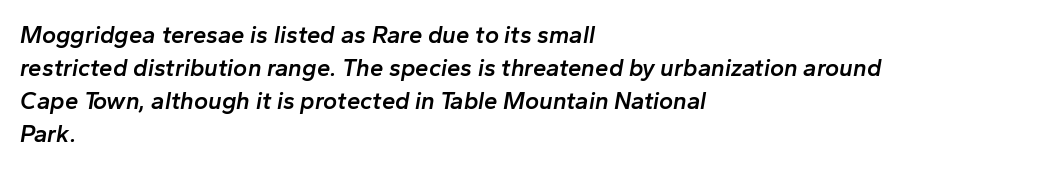
Q: Is the text bold? A: Semi-bold.
Q: Is the text italic (slanted)? A: Yes, it leans right by about 10 degrees.
Q: Is the text underlined? A: No.
Q: How is the paragraph aligned? A: Left-aligned.
Q: Is the spacing between letters normal or unusually wide? A: Normal.
Q: Is the spacing between lines tight, normal or loose? A: Normal.
